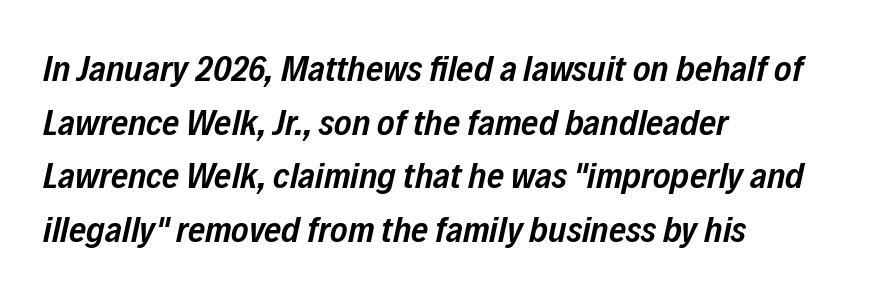
{"italic": "yes", "lean": "right", "slant_degrees": 12, "bold": "semi", "weight": "semibold", "width": "condensed", "stroke_contrast": "low", "x_height": "medium", "monospaced": "no", "underline": "no", "align": "left", "line_spacing": "normal", "line_spacing_ratio": 1.45, "letter_spacing": "normal", "letter_spacing_em": 0.0, "glyph_px": 37}
